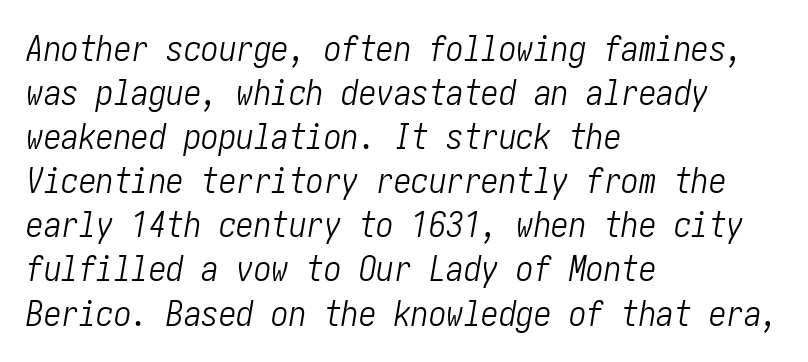
The image shows 35 px light, condensed type, italic (leaning right); set left-aligned, normal line spacing (1.26x), normal letter spacing, not underlined; low stroke contrast and a medium x-height.
